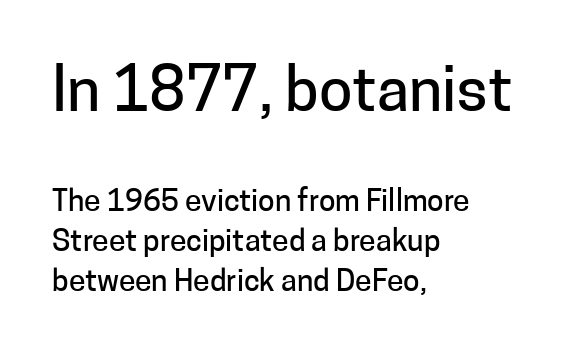
This sample has the flowing, uneven cadence of proportional lettering. It's the straight-up-and-down kind of type. The rendering uses a moderate line-height, typical for paragraphs. Glance below the letters and you will spot only blank space.
